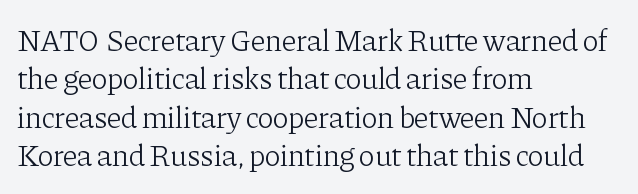
{"serif": "yes", "italic": "no", "bold": "no", "weight": "light", "width": "normal", "stroke_contrast": "low", "x_height": "medium", "monospaced": "no", "underline": "no", "align": "left", "line_spacing": "normal", "line_spacing_ratio": 1.28, "letter_spacing": "normal", "letter_spacing_em": 0.0, "glyph_px": 30}
